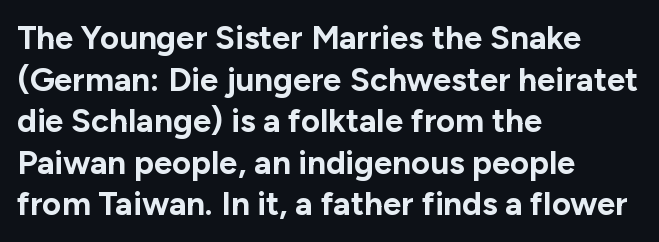
{"serif": "no", "italic": "no", "bold": "yes", "weight": "bold", "width": "normal", "stroke_contrast": "low", "x_height": "medium", "monospaced": "no", "underline": "no", "align": "left", "line_spacing": "normal", "line_spacing_ratio": 1.26, "letter_spacing": "normal", "letter_spacing_em": 0.0, "glyph_px": 33}
